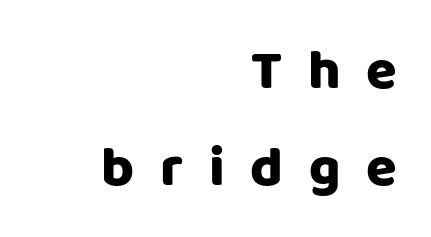
The space beneath each line is pristine and unruled. This is the regular roman posture of the typeface. In terms of letterform style, serifs are entirely absent. Tracking here is generous; glyphs stand well apart from one another.
